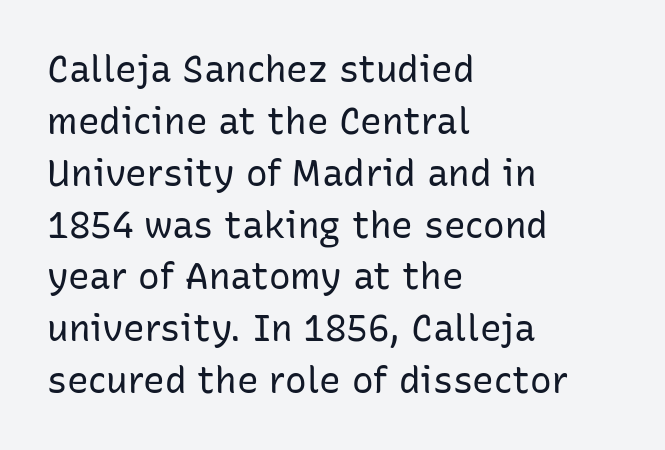
Just letters on the line, the space beneath them empty. Teacher's note: observe the even left margin — that is flush-left alignment. The line texture is even and compact thanks to regular tracking. This block has exactly the height ordinary leading produces. Is the type heavy? It reads as light-to-regular instead. The font's upright variant was chosen for this text.
